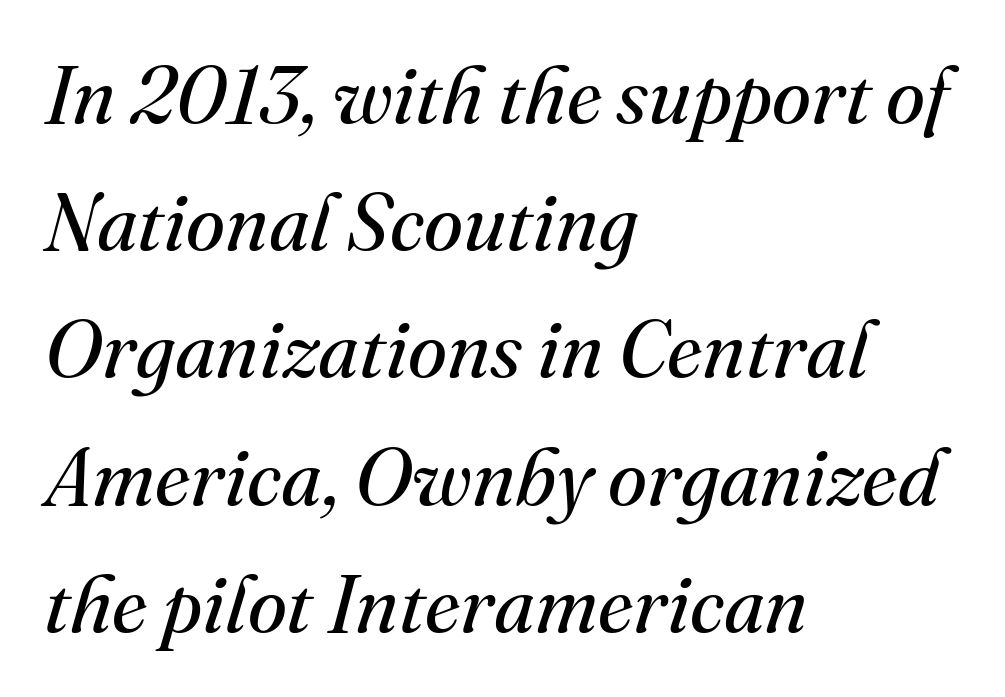
The image shows 80 px regular-weight serif type, italic (leaning right); set left-aligned, normal line spacing (1.59x), normal letter spacing, not underlined; medium stroke contrast and a small x-height.
